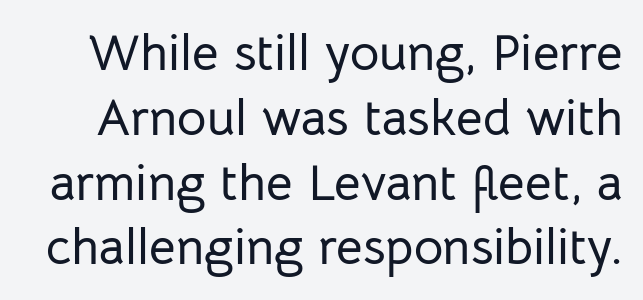
{"serif": "no", "italic": "no", "width": "normal", "stroke_contrast": "low", "x_height": "medium", "monospaced": "no", "underline": "no", "line_spacing": "normal", "line_spacing_ratio": 1.27, "letter_spacing": "normal", "letter_spacing_em": 0.0, "glyph_px": 51}
